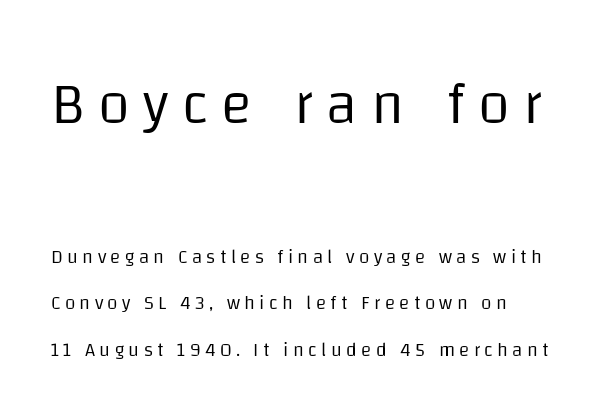
The paragraph has a hard left edge and a soft right edge. Every stem runs plumb, perpendicular to the baseline. Beneath every word, the page is bare. Each word looks stretched out because of the extra space between its letters.
